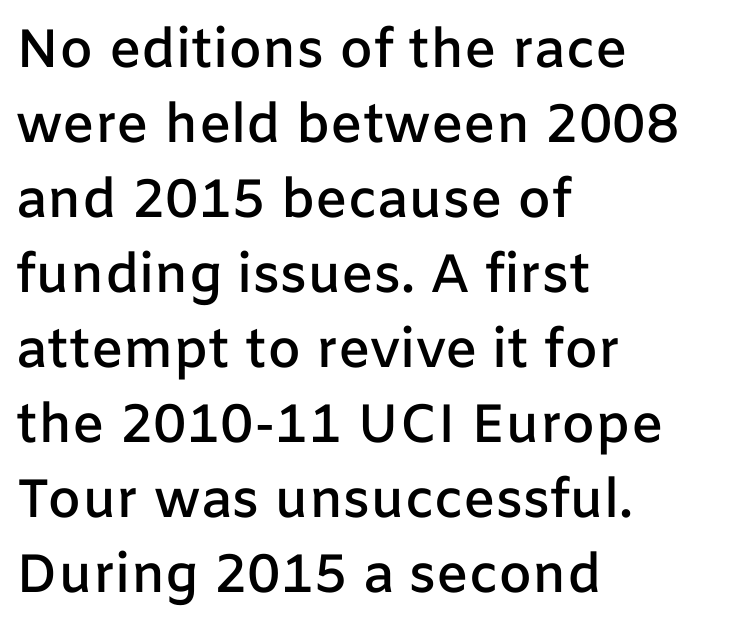
Designer's note — italics off, roman on. This block has exactly the height ordinary leading produces. The characters display no serif detailing; their extremities are plain. Descenders are the only things crossing below the line. These lines carry some extra weight — a demibold, not a full bold. A typesetter would call this zero additional tracking.
